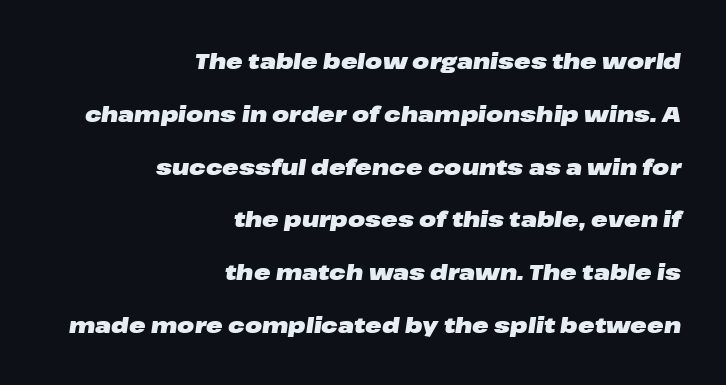
Q: Is the text bold? A: Yes.
Q: Is the text italic (slanted)? A: Yes, it leans right by about 8 degrees.
Q: Is the text underlined? A: No.
Q: How is the paragraph aligned? A: Right-aligned.
Q: Is the spacing between letters normal or unusually wide? A: Normal.
Q: Is the spacing between lines tight, normal or loose? A: Loose.
